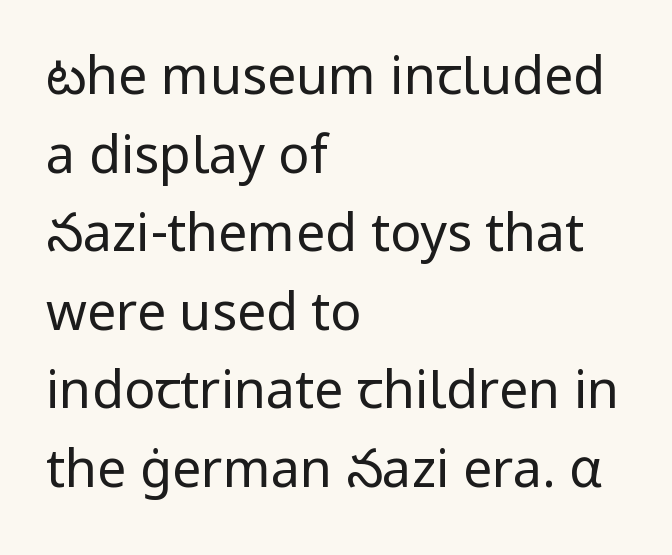
Q: Is the text bold? A: No.
Q: Is the text italic (slanted)? A: No, it is upright.
Q: Is the typeface a serif or a sans-serif typeface? A: Sans-serif.
Q: Is the text underlined? A: No.
Q: How is the paragraph aligned? A: Left-aligned.
Q: Is the spacing between letters normal or unusually wide? A: Normal.
Q: Is the spacing between lines tight, normal or loose? A: Normal.
Q: Width (condensed, normal, or wide)? A: Normal.
Q: Stroke contrast? A: Low.
Q: x-height? A: Medium.
Q: Monospaced? A: No.
